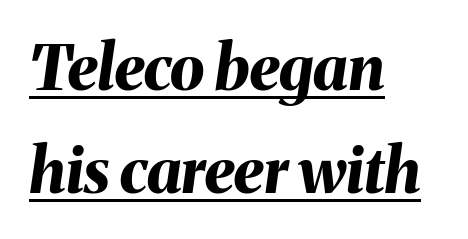
A typesetter would call this proportional, since set widths differ per character. Strong, thick strokes mark this as bold type. The passage shown leans; its letterforms are oblique. Observe the ordinary spacing: letters are neighbours, not strangers. These lines sit exactly where default settings would place them. Caption: lettering with a line underneath.
